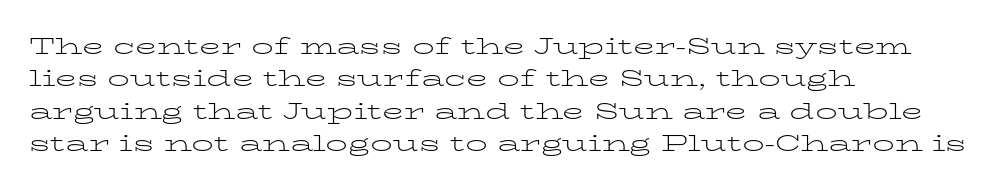
Q: Is the text bold? A: No.
Q: Is the text italic (slanted)? A: No, it is upright.
Q: Is the text underlined? A: No.
Q: How is the paragraph aligned? A: Left-aligned.
Q: Is the spacing between letters normal or unusually wide? A: Normal.
Q: Is the spacing between lines tight, normal or loose? A: Normal.
